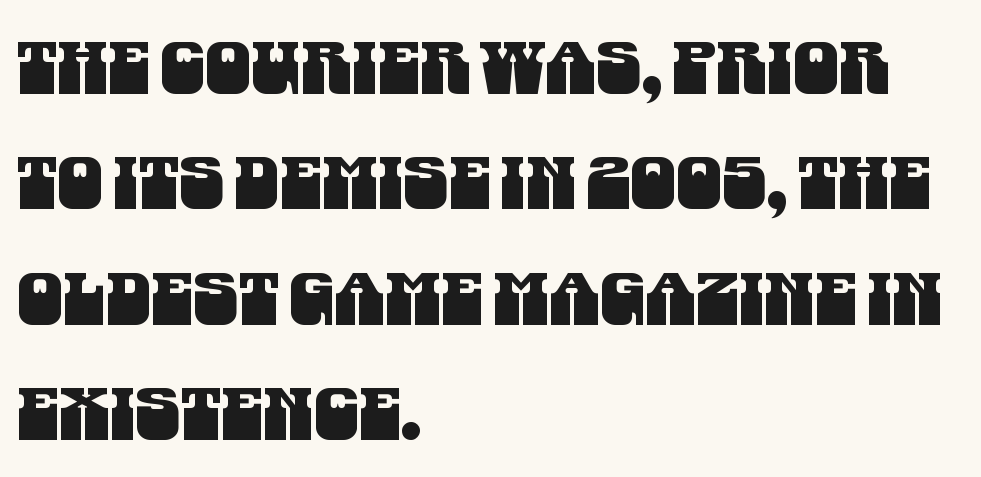
Q: Is the typeface a serif or a sans-serif typeface? A: Sans-serif.
Q: Is the text underlined? A: No.
Q: How is the paragraph aligned? A: Left-aligned.
Q: Is the spacing between letters normal or unusually wide? A: Normal.
Q: Is the spacing between lines tight, normal or loose? A: Normal.
Q: Width (condensed, normal, or wide)? A: Condensed.
Q: Stroke contrast? A: Medium.
Q: x-height? A: Large.
Q: Monospaced? A: No.
